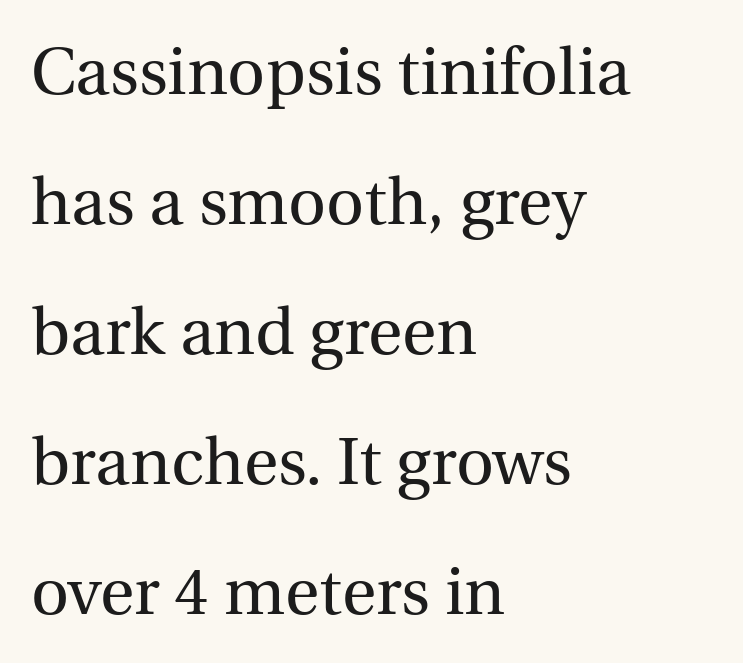
{"serif": "yes", "italic": "no", "bold": "no", "weight": "regular", "width": "normal", "x_height": "medium", "monospaced": "no", "underline": "no", "align": "left", "line_spacing": "loose", "line_spacing_ratio": 1.97, "letter_spacing": "normal", "letter_spacing_em": 0.0, "glyph_px": 66}
